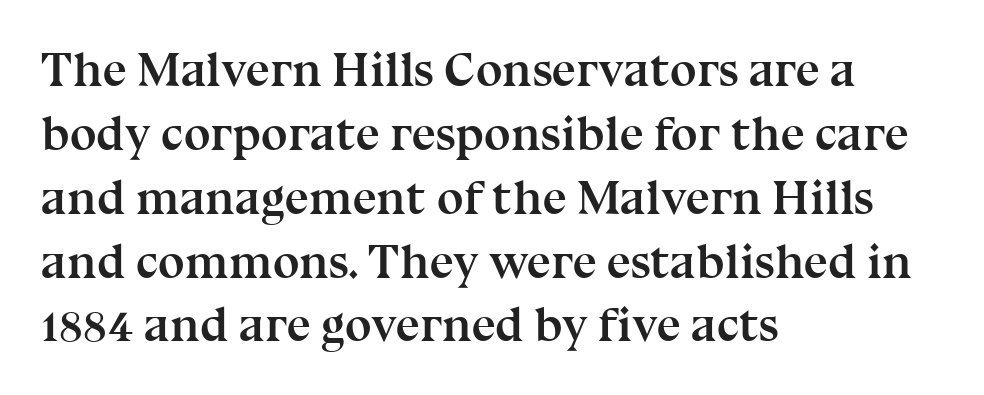
The image shows 48 px semibold serif type, upright; set left-aligned, normal line spacing (1.33x), normal letter spacing, not underlined; medium stroke contrast and a medium x-height.
